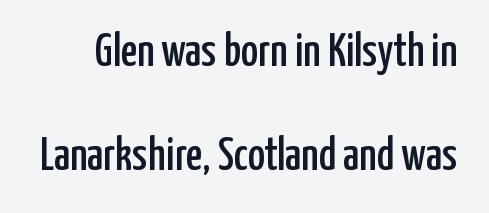
Q: Is the text italic (slanted)? A: No, it is upright.
Q: Is the typeface a serif or a sans-serif typeface? A: Sans-serif.
Q: Is the text underlined? A: No.
Q: Is the spacing between letters normal or unusually wide? A: Normal.
Q: Is the spacing between lines tight, normal or loose? A: Loose.
Q: Width (condensed, normal, or wide)? A: Condensed.
Q: Stroke contrast? A: Low.
Q: x-height? A: Medium.
Q: Monospaced? A: No.
